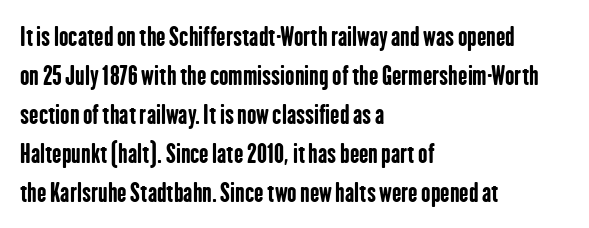
The image shows 25 px bold type, upright; set left-aligned, normal line spacing (1.56x), normal letter spacing, not underlined.
